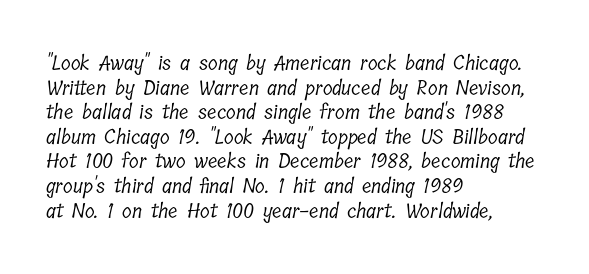
The rendering keeps characters at their native spacing. Visually the block forms a straight wall on the left and a jagged coastline on the right. The space directly below the letters is spotless. Stems and bowls with no extra thickness — not bold.
